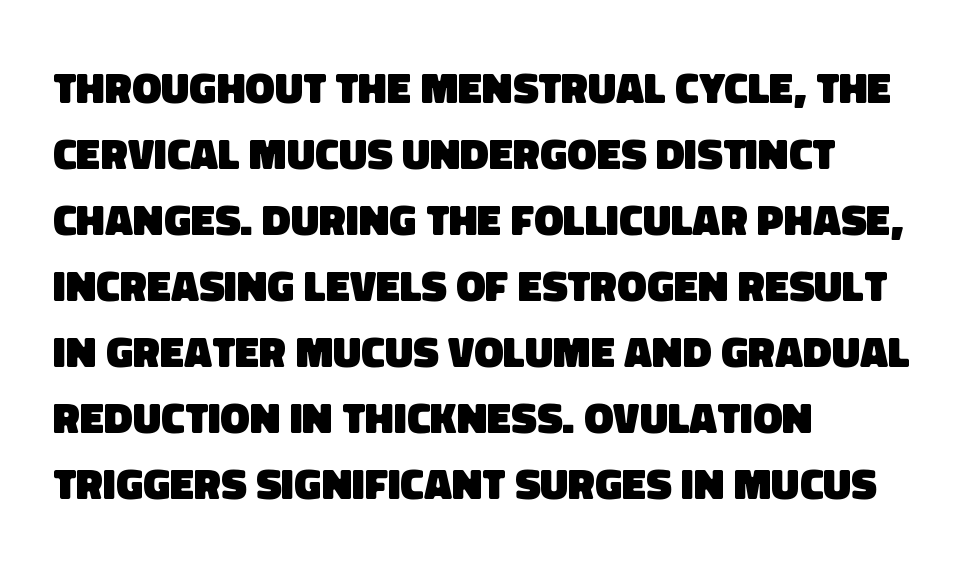
The designer went with a sans here, leaving each stem footless. A typesetter would call this zero additional tracking. These lines are rendered in a variable-pitch font. The sample has been set heavy, in full bold. Check the space under the baseline: it is left empty. The passage is arranged the way most books set body copy — flush left.
